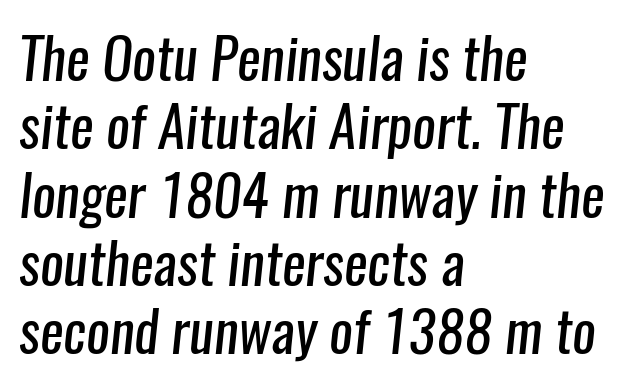
{"serif": "no", "bold": "no", "weight": "regular", "width": "condensed", "stroke_contrast": "low", "x_height": "medium", "monospaced": "no", "underline": "no", "align": "left", "line_spacing_ratio": 1.22, "letter_spacing": "normal", "letter_spacing_em": 0.0, "glyph_px": 56}
